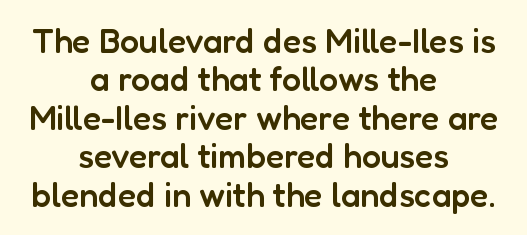
Q: Is the text bold? A: Semi-bold.
Q: Is the text italic (slanted)? A: No, it is upright.
Q: Is the typeface a serif or a sans-serif typeface? A: Sans-serif.
Q: Is the text underlined? A: No.
Q: How is the paragraph aligned? A: Centered.
Q: Is the spacing between letters normal or unusually wide? A: Normal.
Q: Is the spacing between lines tight, normal or loose? A: Tight.
Q: Width (condensed, normal, or wide)? A: Normal.
Q: Stroke contrast? A: Low.
Q: x-height? A: Medium.
Q: Monospaced? A: No.
